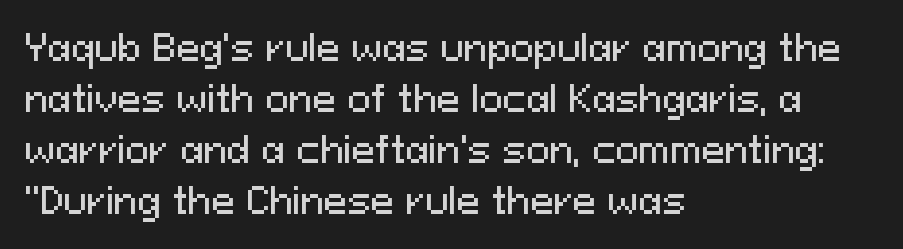
Grotesque or geometric, the face here clearly has no serifs. Check under the words: just untouched page. Vertically, the passage feels balanced, rows spaced as you'd expect. Posture: straight, roman, zero tilt. Where is the straight margin? On the left.
